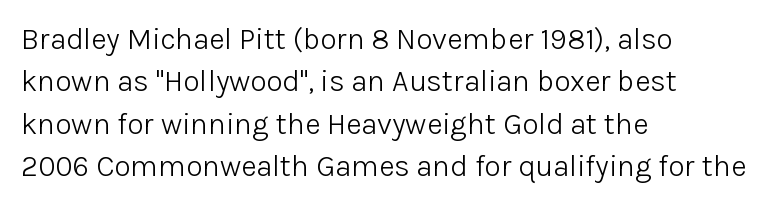
Q: Is the text bold? A: No.
Q: Is the text italic (slanted)? A: No, it is upright.
Q: Is the typeface a serif or a sans-serif typeface? A: Sans-serif.
Q: Is the text underlined? A: No.
Q: How is the paragraph aligned? A: Left-aligned.
Q: Is the spacing between letters normal or unusually wide? A: Normal.
Q: Is the spacing between lines tight, normal or loose? A: Normal.
Q: Width (condensed, normal, or wide)? A: Normal.
Q: Stroke contrast? A: Low.
Q: x-height? A: Medium.
Q: Monospaced? A: No.
